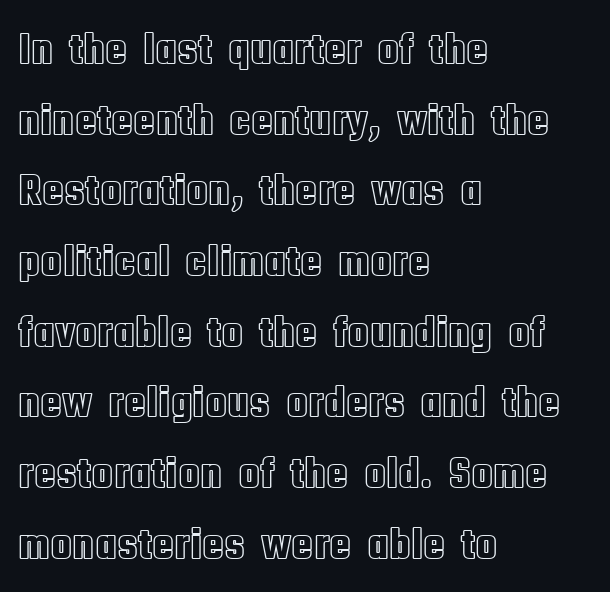
Q: Is the text italic (slanted)? A: No, it is upright.
Q: Is the text underlined? A: No.
Q: How is the paragraph aligned? A: Left-aligned.
Q: Is the spacing between letters normal or unusually wide? A: Normal.
Q: Is the spacing between lines tight, normal or loose? A: Normal.
Q: Width (condensed, normal, or wide)? A: Condensed.
Q: x-height? A: Large.
Q: Monospaced? A: No.
